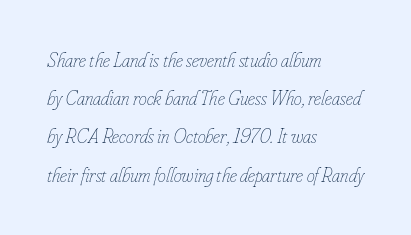
Standard letterfit; no display-style spreading of the glyphs. It's the slanting kind of type. No heavy texture on the line: the type isn't bold. Only glyphs here, with clear space below each row. Notice the wide empty band between every row — that's loose leading.
